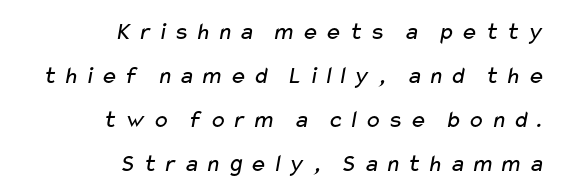
{"bold": "no", "underline": "no", "align": "right", "line_spacing_ratio": 1.76, "letter_spacing": "wide", "letter_spacing_em": 0.24, "glyph_px": 25}
